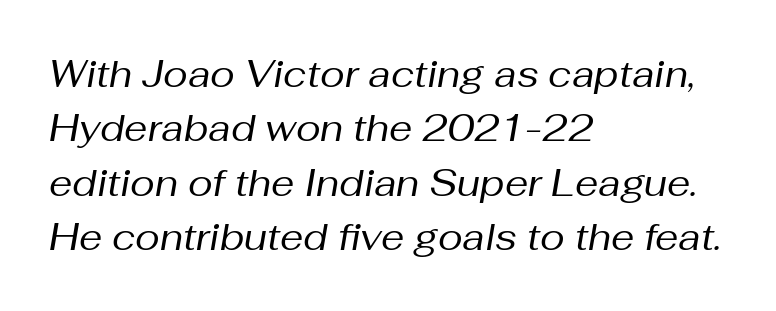
Q: Is the text bold? A: No.
Q: Is the text italic (slanted)? A: Yes, it leans right by about 10 degrees.
Q: Is the text underlined? A: No.
Q: How is the paragraph aligned? A: Left-aligned.
Q: Is the spacing between letters normal or unusually wide? A: Normal.
Q: Is the spacing between lines tight, normal or loose? A: Normal.
Q: Width (condensed, normal, or wide)? A: Normal.
Q: Stroke contrast? A: Medium.
Q: x-height? A: Medium.
Q: Monospaced? A: No.
